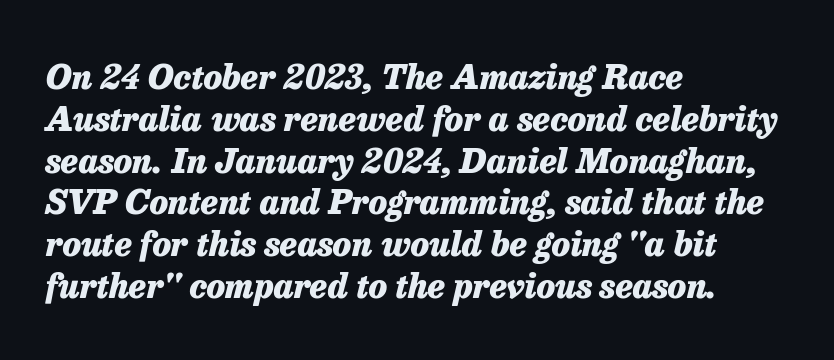
{"italic": "yes", "lean": "right", "slant_degrees": 13, "bold": "yes", "weight": "heavy", "width": "normal", "stroke_contrast": "low", "x_height": "medium", "monospaced": "no", "underline": "no", "align": "left", "line_spacing_ratio": 1.23, "letter_spacing": "normal", "letter_spacing_em": 0.0, "glyph_px": 34}
